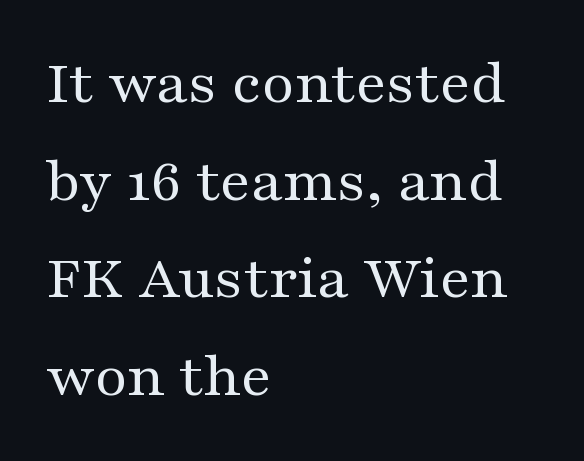
This sample is left-justified, so line endings fall wherever the words run out. Descenders are the only things crossing below the line. Is this a heavy cut? Hardly; it is regular or lighter. Caption: standard tracking, unaltered. Regarding leading, the lines here are spaced in the standard way. Posture: upright roman.
